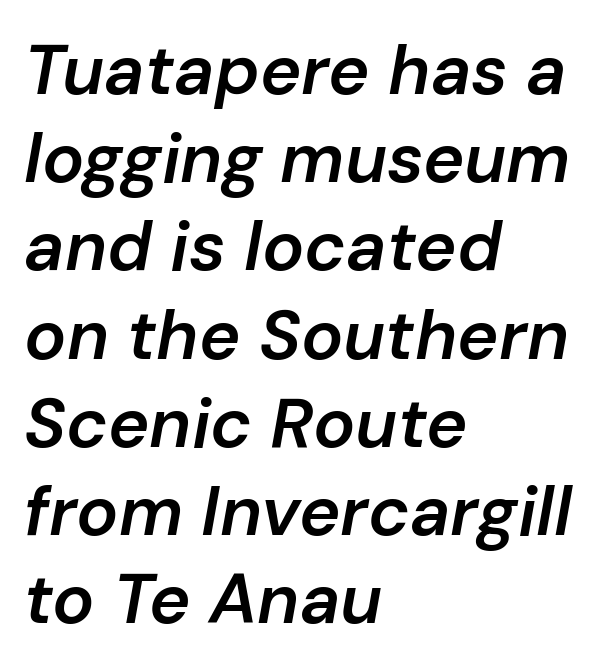
Teacher's note: observe the even left margin — that is flush-left alignment. Does the weight exceed regular? Yes, but only to semibold. Has an underline been added? It has not. Tracking here is standard; glyphs follow each other at the usual distance.
